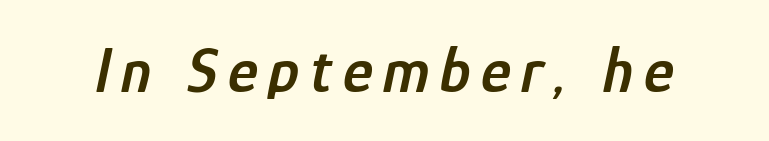
Q: Is the text bold? A: Semi-bold.
Q: Is the text italic (slanted)? A: Yes, it leans right by about 12 degrees.
Q: Is the text underlined? A: No.
Q: Width (condensed, normal, or wide)? A: Condensed.
Q: Stroke contrast? A: Low.
Q: x-height? A: Medium.
Q: Monospaced? A: No.
